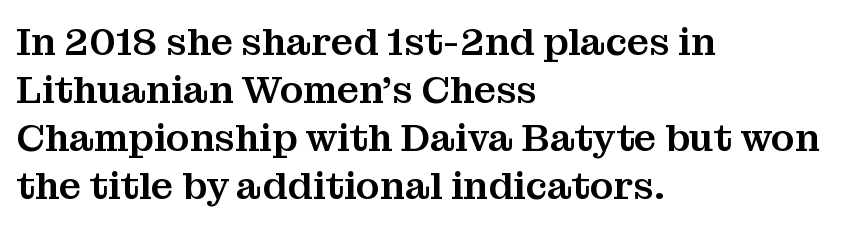
Ascenders rise straight up at ninety degrees. The rendering uses natural spacing where letterforms have individual widths. Notice how the passage keeps a crisp vertical edge on the left only. Unmarked baselines from the first word to the last. The font family rendered here belongs to the serif group. Tracking here is standard; glyphs follow each other at the usual distance.
